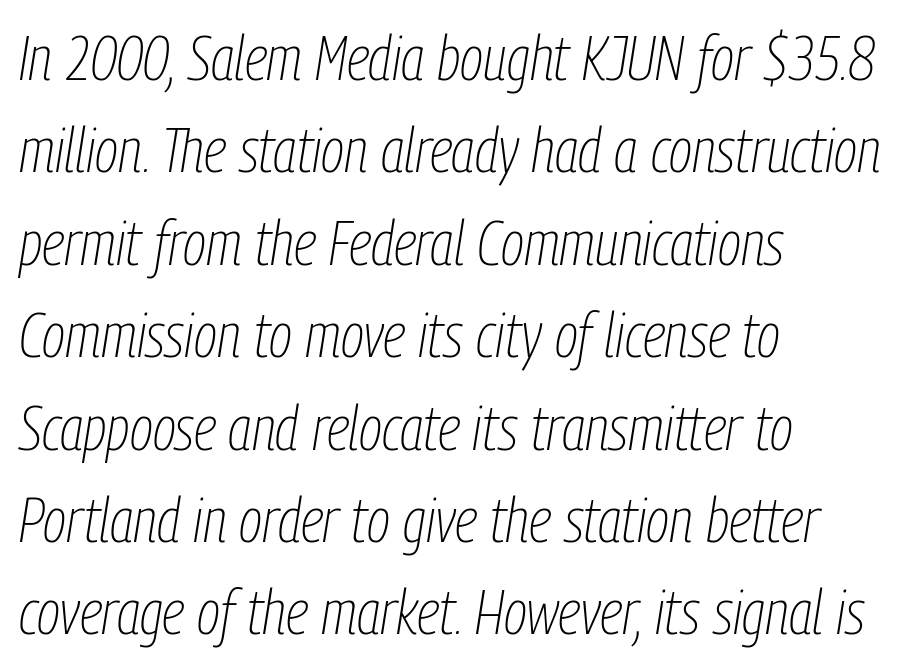
{"italic": "yes", "lean": "right", "slant_degrees": 9, "bold": "no", "weight": "thin", "width": "condensed", "stroke_contrast": "low", "x_height": "medium", "monospaced": "no", "underline": "no", "align": "left", "line_spacing": "normal", "line_spacing_ratio": 1.49, "letter_spacing": "normal", "letter_spacing_em": 0.0, "glyph_px": 62}
